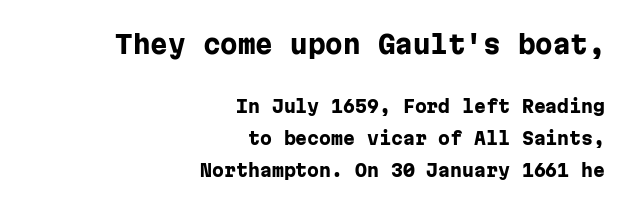
Type without underlining. Compared with a flush-left layout, this one pins lines to the opposite, right side. Upright lettering throughout. Heavy-handed strokes throughout: this text is bold.
